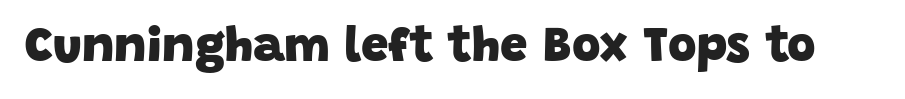
These lines are composed in type without serifs. A typesetter would call this proportional, since set widths differ per character. Any mark beneath the type? The region is blank. You'd pick this weight for a headline — it's a proper bold.
